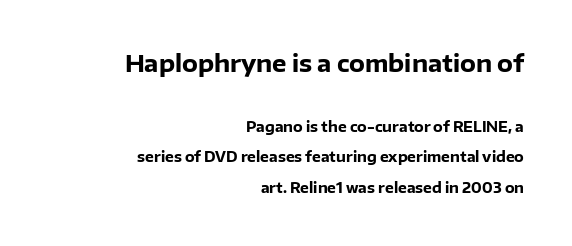
{"italic": "no", "bold": "yes", "underline": "no", "align": "right", "line_spacing": "loose", "line_spacing_ratio": 2.19, "letter_spacing": "normal", "letter_spacing_em": 0.0, "larger_block": "first", "size_ratio": 1.64, "glyph_px": 23}
